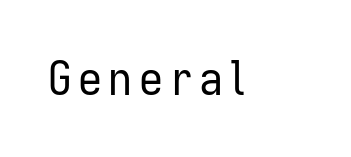
The image shows 48 px regular-weight, condensed sans-serif type, upright; set not underlined; low stroke contrast and a medium x-height.
